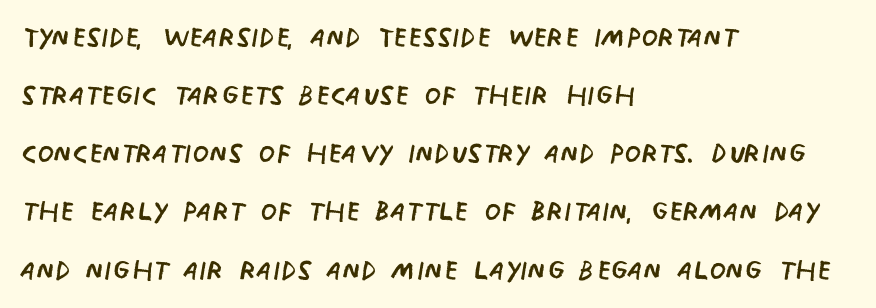
{"serif": "no", "bold": "no", "weight": "regular", "width": "condensed", "stroke_contrast": "low", "x_height": "large", "monospaced": "no", "underline": "no", "align": "left", "line_spacing": "normal", "line_spacing_ratio": 1.53, "letter_spacing": "normal", "letter_spacing_em": 0.0, "glyph_px": 38}
